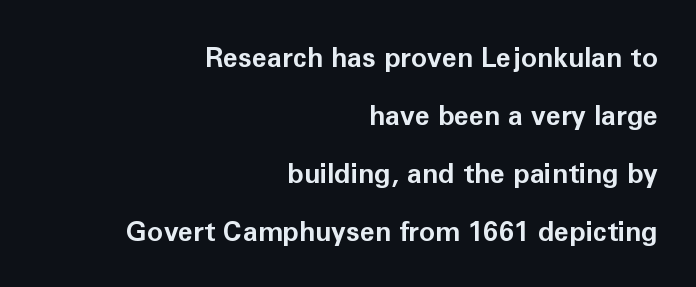
Q: Is the text bold? A: Yes.
Q: Is the text italic (slanted)? A: No, it is upright.
Q: Is the text underlined? A: No.
Q: How is the paragraph aligned? A: Right-aligned.
Q: Is the spacing between letters normal or unusually wide? A: Normal.
Q: Is the spacing between lines tight, normal or loose? A: Loose.
